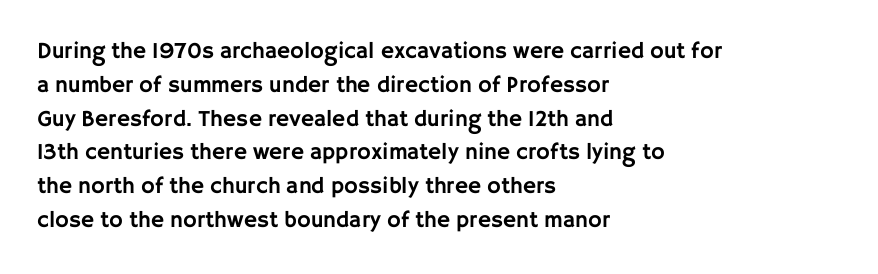
Q: Is the text italic (slanted)? A: No, it is upright.
Q: Is the text underlined? A: No.
Q: How is the paragraph aligned? A: Left-aligned.
Q: Is the spacing between letters normal or unusually wide? A: Normal.
Q: Is the spacing between lines tight, normal or loose? A: Normal.
